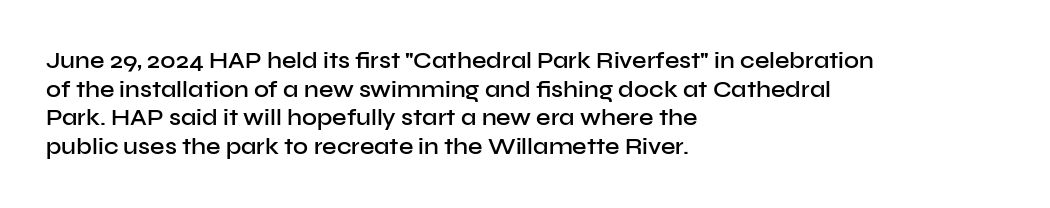
The specimen omits any rule beneath the text block's lines. The type sits square on the baseline with zero lean. This block has exactly the height ordinary leading produces. Does extra space separate the letters? No, they use regular spacing.
